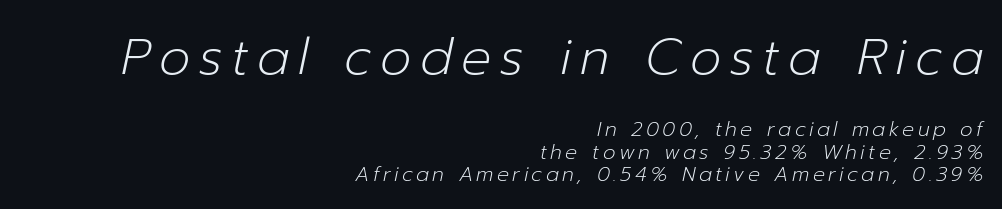
Compared with ordinary roman type, these characters are visibly tilted. Spacing verdict: proportional, widths tailored to each character. Stem width sits at or under what a default text font uses. Any mark beneath the type? The region is blank. Whoever set this made the first block the dominant, larger element.
